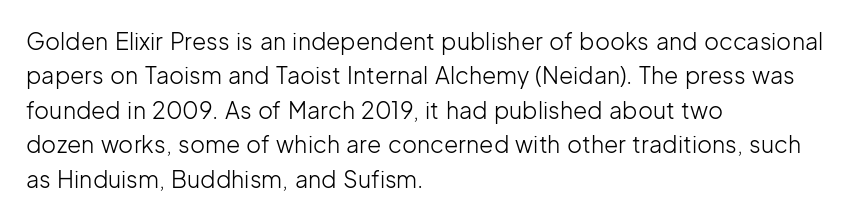
The image shows 23 px text type, upright; set left-aligned, normal line spacing (1.5x), normal letter spacing, not underlined.
